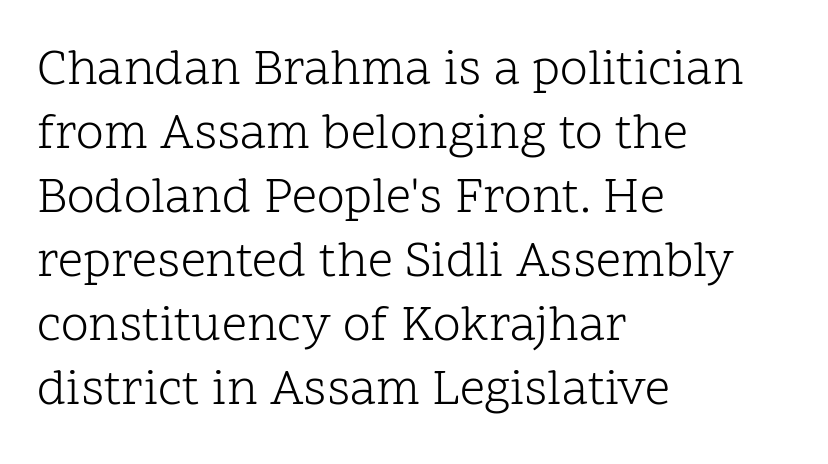
A typesetter would call this proportional, since set widths differ per character. Descenders are the only things crossing below the line. Whoever set this chose a conventional vertical rhythm. This is roman type, the default non-slanted kind. This sample uses a serif face. Tracking here is standard; glyphs follow each other at the usual distance.
